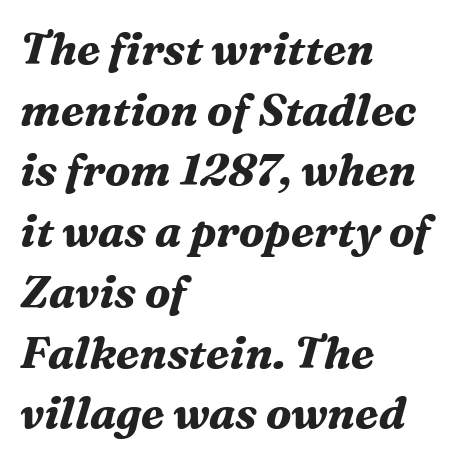
{"serif": "yes", "italic": "yes", "lean": "right", "slant_degrees": 16, "bold": "yes", "weight": "bold", "width": "normal", "stroke_contrast": "medium", "x_height": "medium", "monospaced": "no", "underline": "no", "align": "left", "line_spacing": "normal", "line_spacing_ratio": 1.38, "letter_spacing": "normal", "letter_spacing_em": 0.0, "glyph_px": 44}
